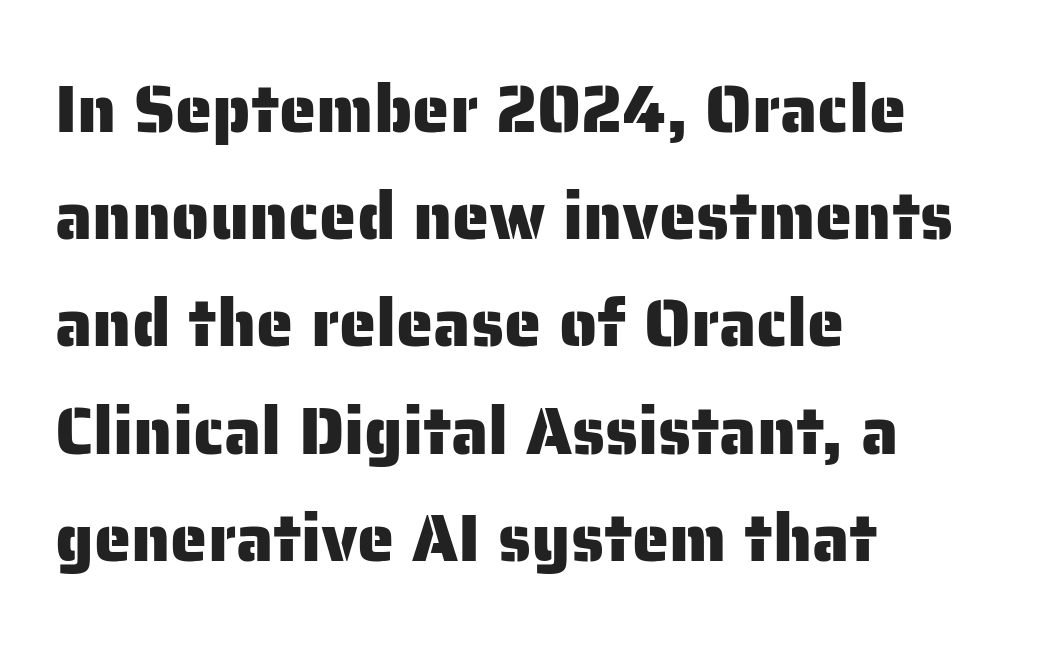
Q: Is the text italic (slanted)? A: No, it is upright.
Q: Is the typeface a serif or a sans-serif typeface? A: Sans-serif.
Q: Is the text underlined? A: No.
Q: How is the paragraph aligned? A: Left-aligned.
Q: Is the spacing between letters normal or unusually wide? A: Normal.
Q: Is the spacing between lines tight, normal or loose? A: Normal.
Q: Width (condensed, normal, or wide)? A: Normal.
Q: Stroke contrast? A: Low.
Q: x-height? A: Medium.
Q: Monospaced? A: No.
